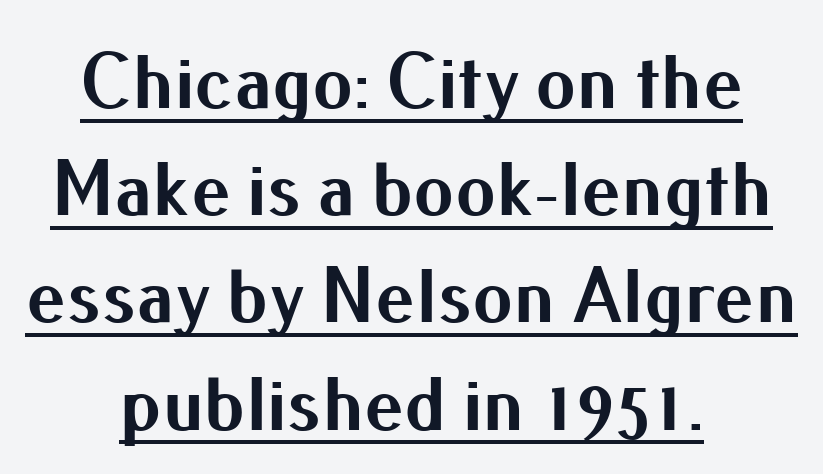
Q: Is the text bold? A: Yes.
Q: Is the text italic (slanted)? A: No, it is upright.
Q: Is the typeface a serif or a sans-serif typeface? A: Sans-serif.
Q: Is the text underlined? A: Yes.
Q: How is the paragraph aligned? A: Centered.
Q: Is the spacing between letters normal or unusually wide? A: Normal.
Q: Is the spacing between lines tight, normal or loose? A: Normal.
Q: Width (condensed, normal, or wide)? A: Normal.
Q: Stroke contrast? A: Medium.
Q: x-height? A: Small.
Q: Monospaced? A: No.
